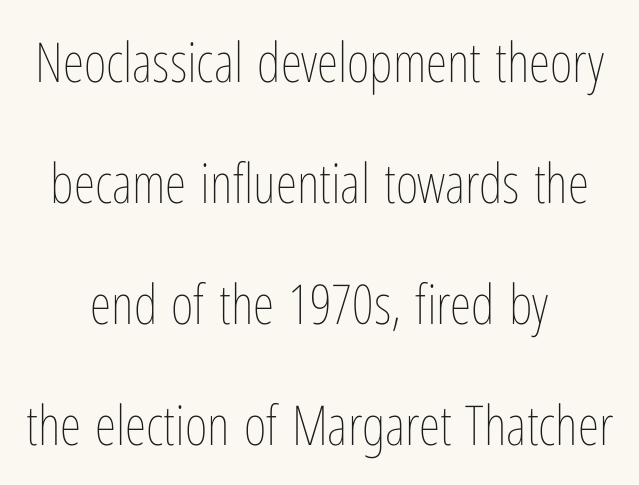
Q: Is the text bold? A: No.
Q: Is the text italic (slanted)? A: No, it is upright.
Q: Is the text underlined? A: No.
Q: How is the paragraph aligned? A: Centered.
Q: Is the spacing between letters normal or unusually wide? A: Normal.
Q: Is the spacing between lines tight, normal or loose? A: Loose.
Q: Width (condensed, normal, or wide)? A: Condensed.
Q: Stroke contrast? A: Low.
Q: x-height? A: Medium.
Q: Monospaced? A: No.
